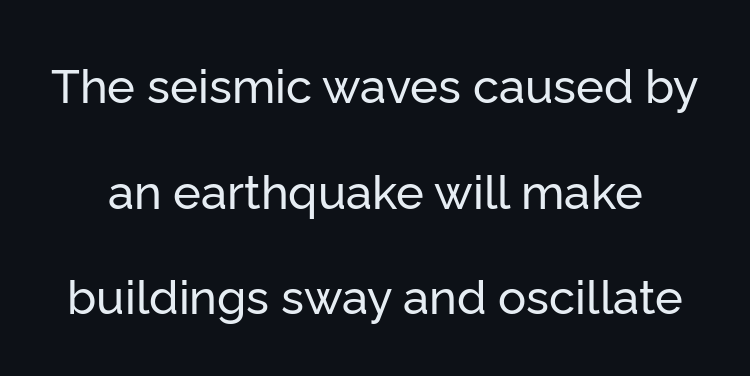
{"serif": "no", "italic": "no", "width": "normal", "stroke_contrast": "low", "x_height": "medium", "monospaced": "no", "underline": "no", "line_spacing": "loose", "line_spacing_ratio": 2.25, "letter_spacing": "normal", "letter_spacing_em": 0.0, "glyph_px": 47}
